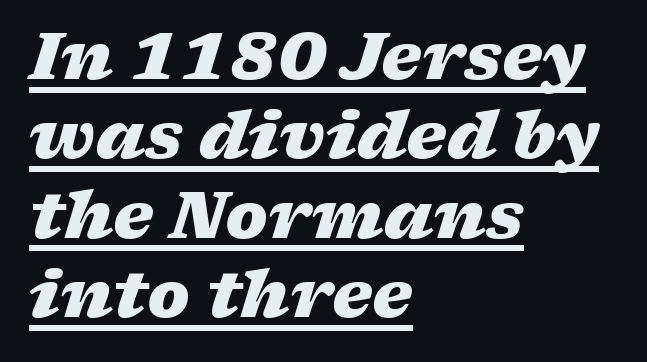
In terms of posture, this sample is oblique. In designer terms, the underline attribute is active on this setting. Each word holds together tightly as a unit, with standard inter-letter gaps. The rendering uses natural spacing where letterforms have individual widths.
